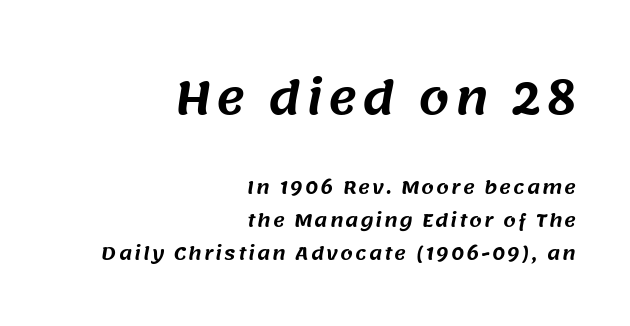
Top chunk: large. Bottom chunk: small. Right-aligned paragraph, ragged on the left. These lines are rendered in a variable-pitch font. The space directly below the letters is spotless.
